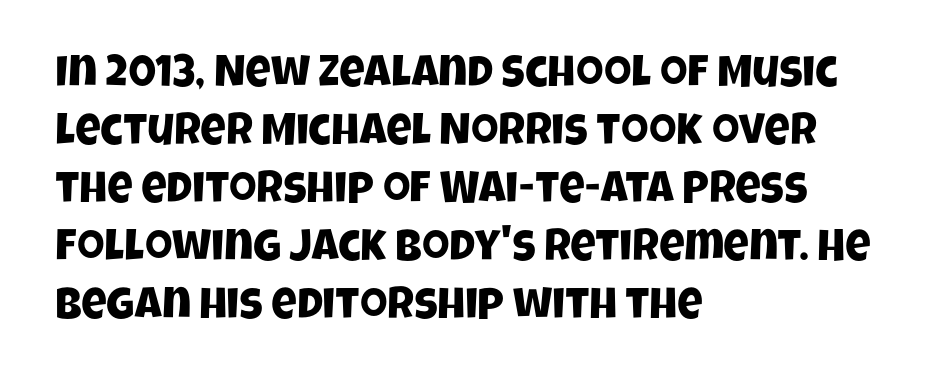
Q: Is the typeface a serif or a sans-serif typeface? A: Sans-serif.
Q: Is the text underlined? A: No.
Q: How is the paragraph aligned? A: Left-aligned.
Q: Is the spacing between letters normal or unusually wide? A: Normal.
Q: Is the spacing between lines tight, normal or loose? A: Normal.
Q: Width (condensed, normal, or wide)? A: Condensed.
Q: Stroke contrast? A: Low.
Q: x-height? A: Large.
Q: Monospaced? A: No.
